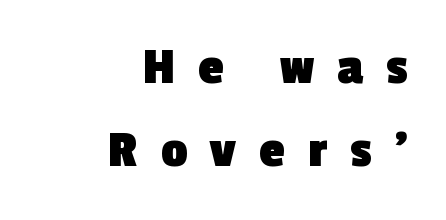
{"serif": "no", "bold": "yes", "weight": "heavy", "width": "normal", "x_height": "medium", "monospaced": "no", "underline": "no", "align": "right", "line_spacing": "normal", "line_spacing_ratio": 1.6, "letter_spacing": "wide", "letter_spacing_em": 0.44, "glyph_px": 52}
